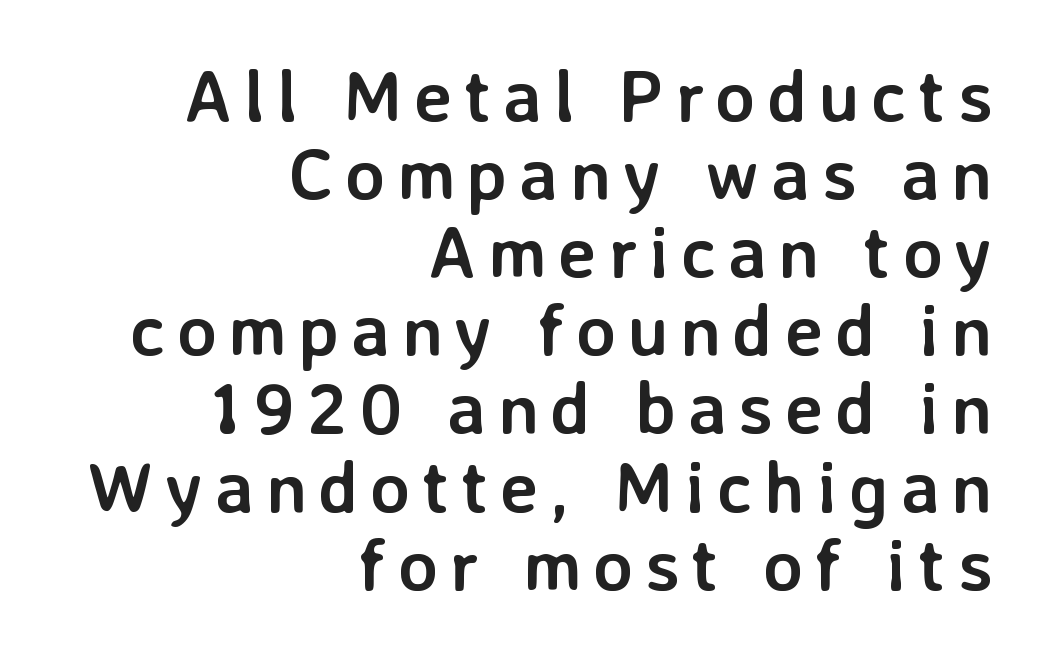
Q: Is the text bold? A: Yes.
Q: Is the text italic (slanted)? A: No, it is upright.
Q: Is the typeface a serif or a sans-serif typeface? A: Sans-serif.
Q: Is the text underlined? A: No.
Q: How is the paragraph aligned? A: Right-aligned.
Q: Is the spacing between lines tight, normal or loose? A: Tight.
Q: Width (condensed, normal, or wide)? A: Normal.
Q: Stroke contrast? A: Low.
Q: x-height? A: Medium.
Q: Monospaced? A: No.
